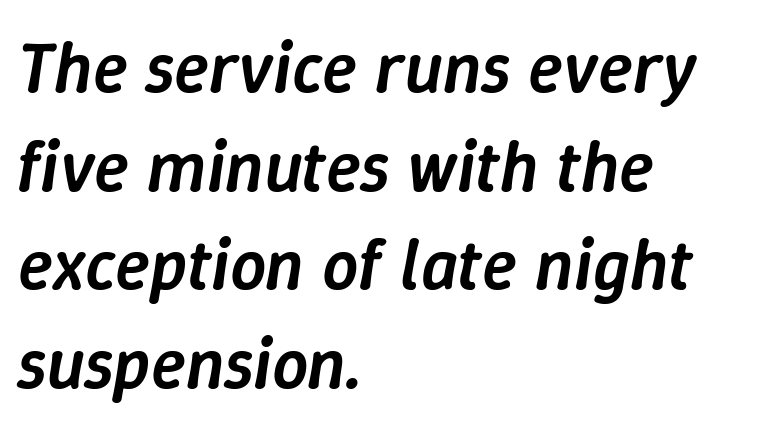
Q: Is the text bold? A: Semi-bold.
Q: Is the text italic (slanted)? A: Yes, it leans right by about 9 degrees.
Q: Is the text underlined? A: No.
Q: How is the paragraph aligned? A: Left-aligned.
Q: Is the spacing between letters normal or unusually wide? A: Normal.
Q: Is the spacing between lines tight, normal or loose? A: Normal.
Q: Width (condensed, normal, or wide)? A: Normal.
Q: Stroke contrast? A: Low.
Q: x-height? A: Medium.
Q: Monospaced? A: No.
